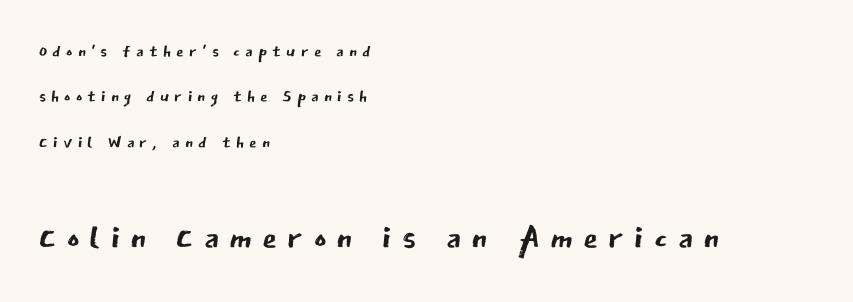
The image shows 48 px regular-weight sans-serif type, upright; set left-aligned, line spacing 1.89x, unusually wide letter spacing (+0.21 em), not underlined; the second (bottom) block is 2.0x larger; low stroke contrast and a medium x-height.
